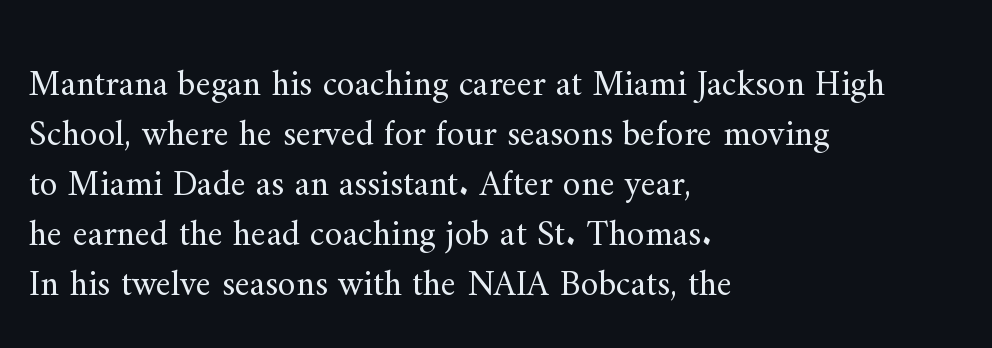
{"serif": "yes", "italic": "no", "bold": "no", "weight": "regular", "width": "normal", "stroke_contrast": "medium", "x_height": "small", "monospaced": "no", "underline": "no", "align": "left", "line_spacing": "normal", "line_spacing_ratio": 1.39, "letter_spacing": "normal", "letter_spacing_em": 0.0, "glyph_px": 36}
